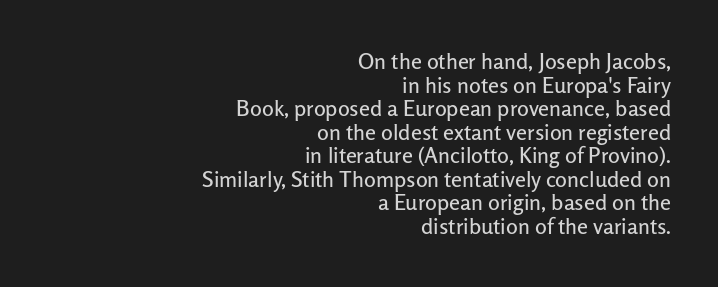
{"italic": "no", "underline": "no", "align": "right", "line_spacing": "tight", "line_spacing_ratio": 1.07, "letter_spacing": "normal", "letter_spacing_em": 0.0, "glyph_px": 22}
